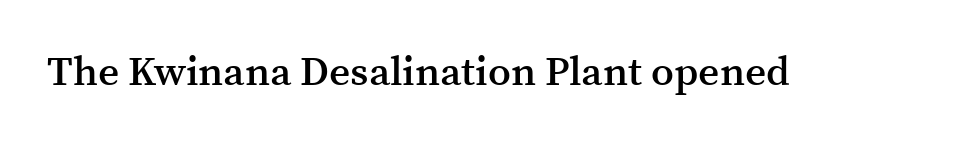
The image shows 41 px semibold serif type, upright; set normal letter spacing, not underlined; medium stroke contrast and a medium x-height.
